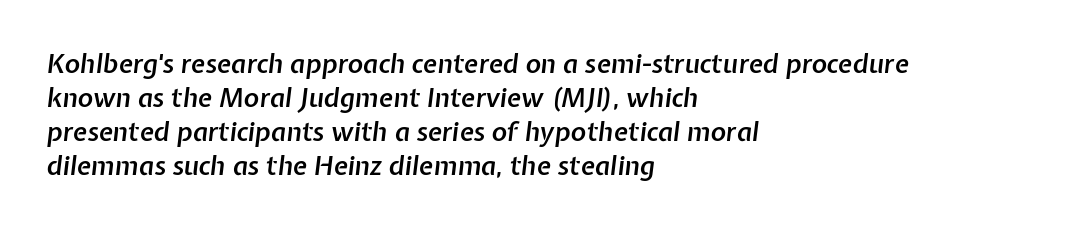
Q: Is the text bold? A: Semi-bold.
Q: Is the text italic (slanted)? A: Yes, it leans right by about 7 degrees.
Q: Is the text underlined? A: No.
Q: How is the paragraph aligned? A: Left-aligned.
Q: Is the spacing between letters normal or unusually wide? A: Normal.
Q: Is the spacing between lines tight, normal or loose? A: Normal.
